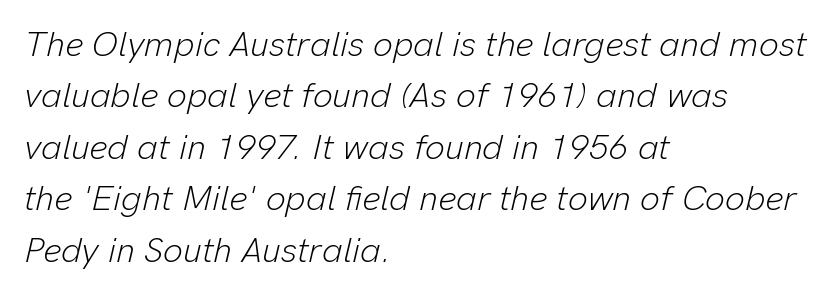
The image shows 35 px light type, italic (leaning right); set left-aligned, normal line spacing (1.47x), normal letter spacing, not underlined; low stroke contrast and a medium x-height.
